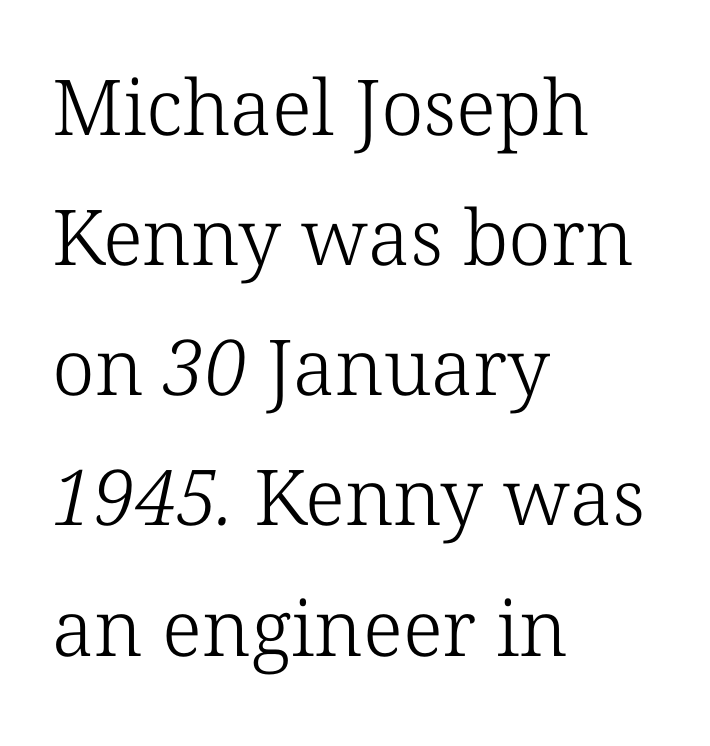
{"serif": "yes", "bold": "no", "weight": "light", "width": "normal", "stroke_contrast": "low", "x_height": "medium", "monospaced": "no", "underline": "no", "align": "left", "line_spacing": "normal", "line_spacing_ratio": 1.69, "letter_spacing": "normal", "letter_spacing_em": 0.0, "glyph_px": 77}
